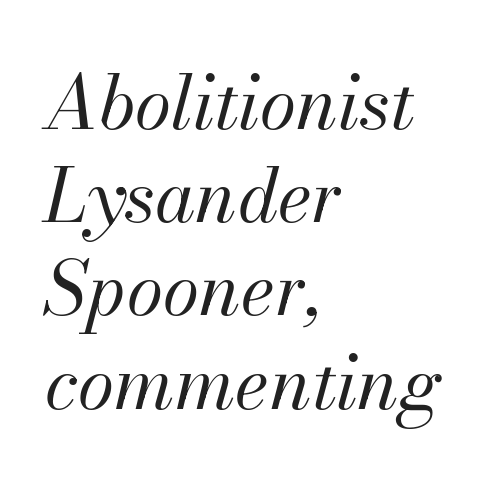
Yep, that's italic — everything's leaning. Each letter keeps its own natural width here, so spacing adapts to shape. Beneath every word, the page is bare. Think standard paragraph weight, or any step lighter than that.
